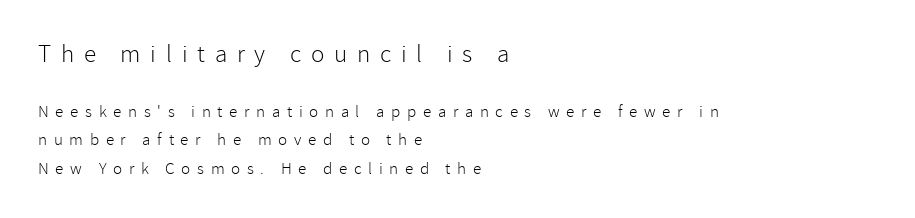
{"italic": "no", "bold": "no", "underline": "no", "align": "left", "line_spacing": "normal", "line_spacing_ratio": 1.67, "letter_spacing": "wide", "letter_spacing_em": 0.39, "larger_block": "first", "size_ratio": 1.47, "glyph_px": 25}
